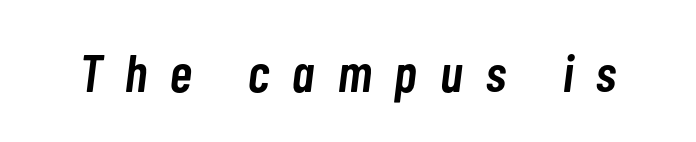
{"italic": "yes", "lean": "right", "slant_degrees": 7, "bold": "semi", "weight": "semibold", "width": "condensed", "stroke_contrast": "low", "x_height": "medium", "monospaced": "no", "underline": "no", "letter_spacing": "wide", "letter_spacing_em": 0.44, "glyph_px": 53}
